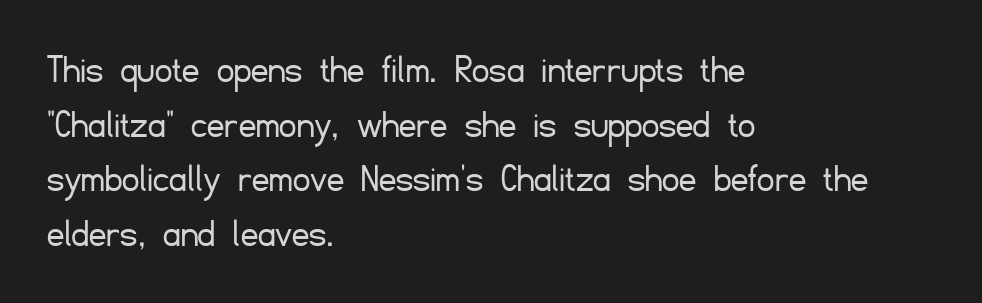
{"serif": "no", "italic": "no", "bold": "no", "weight": "light", "width": "normal", "stroke_contrast": "low", "x_height": "small", "monospaced": "no", "underline": "no", "align": "left", "line_spacing": "normal", "line_spacing_ratio": 1.3, "letter_spacing": "normal", "letter_spacing_em": 0.0, "glyph_px": 42}
